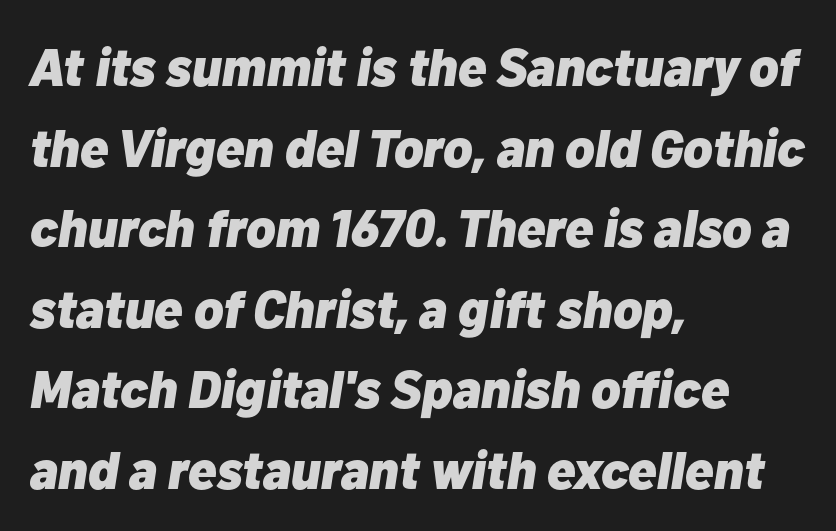
Q: Is the text bold? A: Yes.
Q: Is the text italic (slanted)? A: Yes, it leans right by about 10 degrees.
Q: Is the text underlined? A: No.
Q: How is the paragraph aligned? A: Left-aligned.
Q: Is the spacing between letters normal or unusually wide? A: Normal.
Q: Is the spacing between lines tight, normal or loose? A: Normal.
Q: Width (condensed, normal, or wide)? A: Normal.
Q: Stroke contrast? A: Low.
Q: x-height? A: Medium.
Q: Monospaced? A: No.
